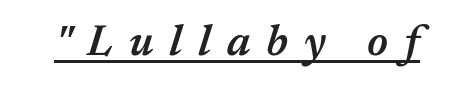
{"italic": "yes", "lean": "right", "slant_degrees": 17, "bold": "semi", "weight": "semibold", "width": "normal", "stroke_contrast": "medium", "x_height": "medium", "monospaced": "no", "underline": "yes", "letter_spacing": "wide", "letter_spacing_em": 0.37, "glyph_px": 43}
